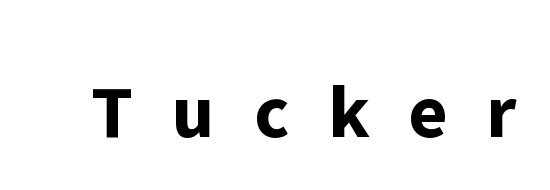
The image shows 78 px bold sans-serif type, upright; set unusually wide letter spacing (+0.5 em), not underlined; low stroke contrast and a medium x-height.
